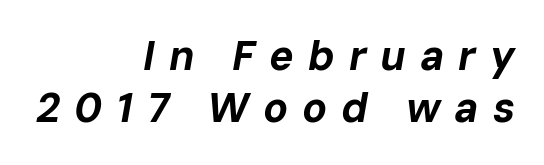
The words here are not underlined. The paragraph shown leans on its right margin. Compared with typical body copy, the letter spacing here is much looser. The sample has been set heavy, in full bold.
